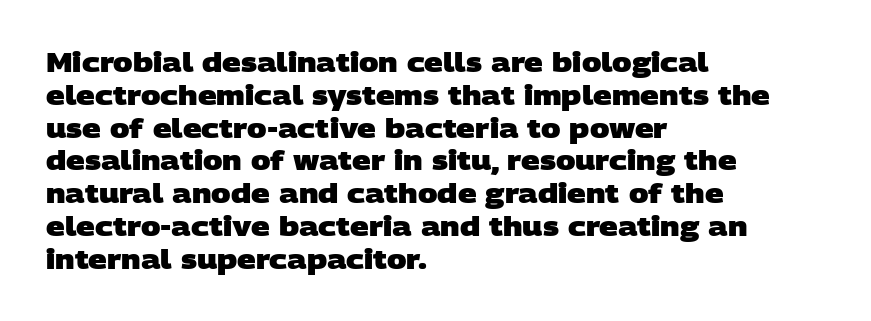
Q: Is the text bold? A: Yes.
Q: Is the text underlined? A: No.
Q: How is the paragraph aligned? A: Left-aligned.
Q: Is the spacing between letters normal or unusually wide? A: Normal.
Q: Is the spacing between lines tight, normal or loose? A: Normal.
